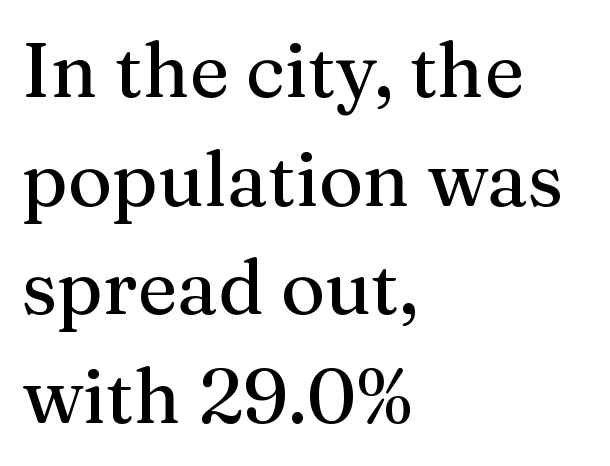
The image shows 76 px serif type, upright; set left-aligned, normal line spacing (1.43x), normal letter spacing, not underlined; medium stroke contrast and a medium x-height.
